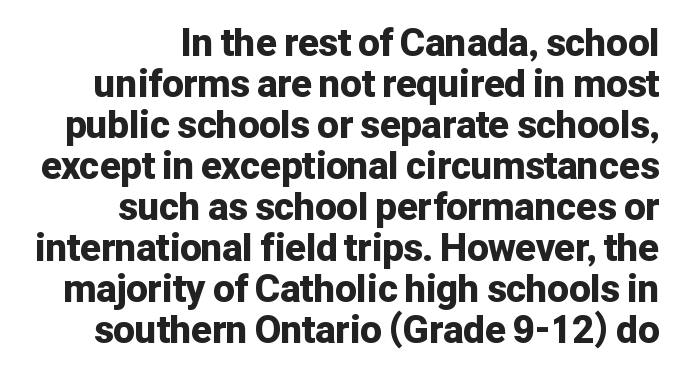
The image shows 38 px bold sans-serif type, upright; set right-aligned, tight line spacing (1.08x), normal letter spacing, not underlined; low stroke contrast and a medium x-height.
